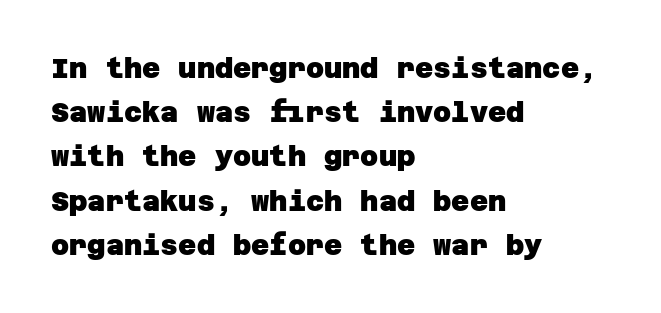
The type is set solid horizontally, with unmodified tracking. The specimen omits any rule beneath the text block's lines. The leading is moderate, giving the passage an even texture. Each letter's strokes conclude bluntly, with no projecting serifs. These lines stack with their left ends in a neat column. Thick stems and heavy bowls — unmistakably bold.
